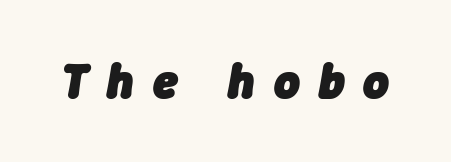
Q: Is the text bold? A: Yes.
Q: Is the text italic (slanted)? A: Yes, it leans right by about 9 degrees.
Q: Is the text underlined? A: No.
Q: Is the spacing between letters normal or unusually wide? A: Unusually wide.
Q: Width (condensed, normal, or wide)? A: Normal.
Q: Stroke contrast? A: Low.
Q: x-height? A: Medium.
Q: Monospaced? A: No.
